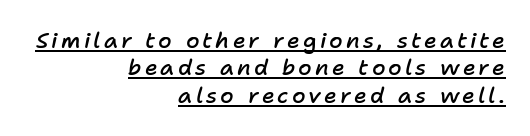
{"italic": "yes", "lean": "right", "slant_degrees": 11, "bold": "semi", "underline": "yes", "align": "right", "line_spacing": "normal", "line_spacing_ratio": 1.25, "glyph_px": 22}
